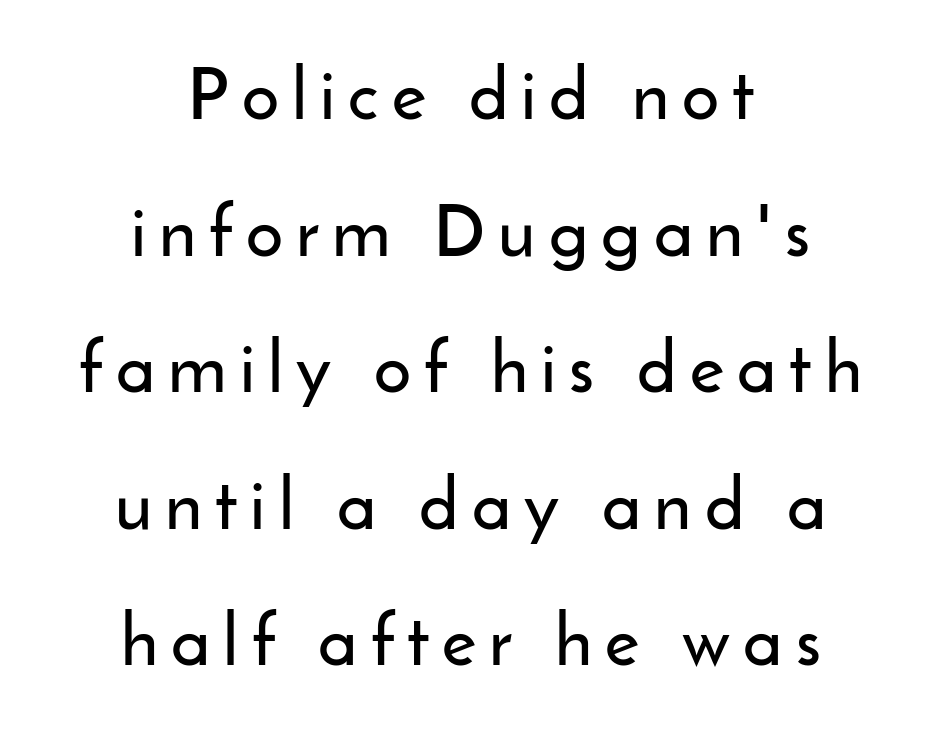
The image shows 73 px sans-serif type, upright; set centered, line spacing 1.87x, not underlined; low stroke contrast and a small x-height.
